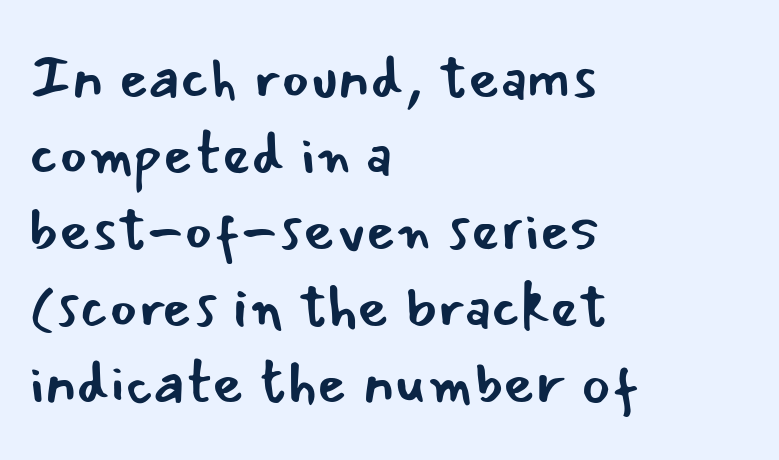
The image shows 61 px regular-weight sans-serif type, upright; set left-aligned, normal line spacing (1.25x), normal letter spacing, not underlined; low stroke contrast and a small x-height.
